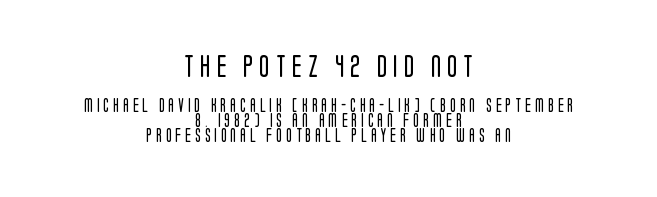
The setting favours the middle, as headings and verse often do. This layout puts the oversized block above and the modest block below. The zone under the glyphs is completely vacant. This rendering widens character spacing well past its baseline value. Interline gaps are noticeably narrow in this sample. Caption: face not bold, strokes unweighted.
